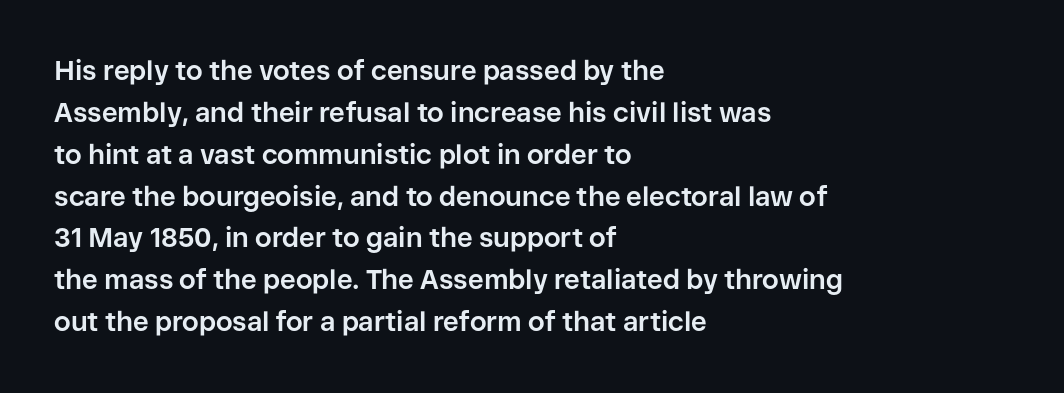
The image shows 27 px bold type, upright; set left-aligned, normal line spacing (1.55x), normal letter spacing, not underlined.
